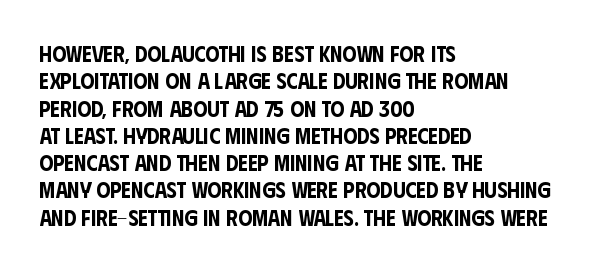
The image shows 22 px text type, upright; set left-aligned, line spacing 1.24x, normal letter spacing, not underlined.
